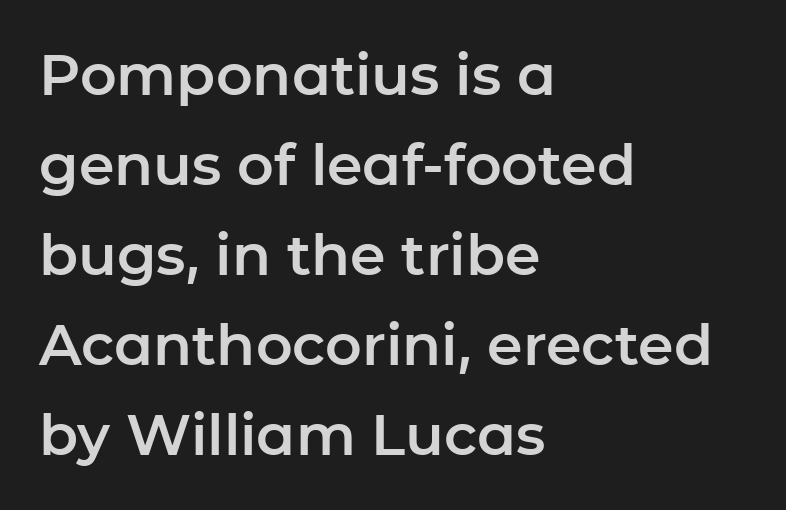
Q: Is the text italic (slanted)? A: No, it is upright.
Q: Is the typeface a serif or a sans-serif typeface? A: Sans-serif.
Q: Is the text underlined? A: No.
Q: How is the paragraph aligned? A: Left-aligned.
Q: Is the spacing between letters normal or unusually wide? A: Normal.
Q: Is the spacing between lines tight, normal or loose? A: Normal.
Q: Width (condensed, normal, or wide)? A: Normal.
Q: Stroke contrast? A: Low.
Q: x-height? A: Medium.
Q: Monospaced? A: No.
